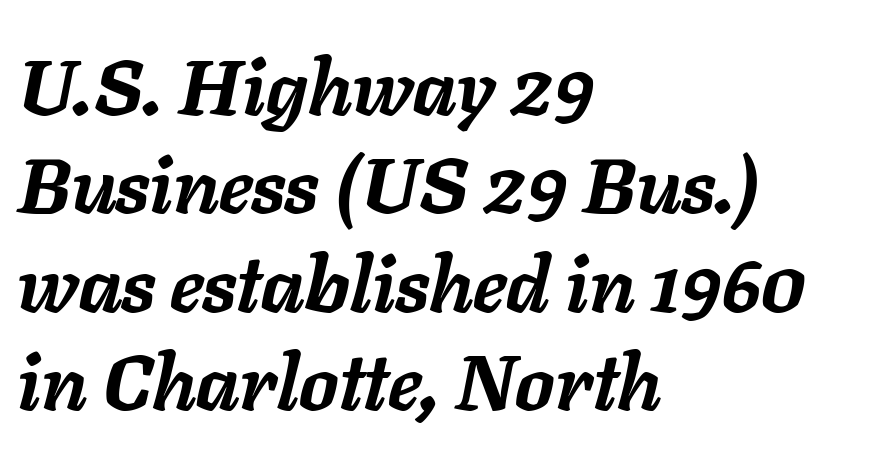
Q: Is the text bold? A: Yes.
Q: Is the text italic (slanted)? A: Yes, it leans right by about 11 degrees.
Q: Is the text underlined? A: No.
Q: How is the paragraph aligned? A: Left-aligned.
Q: Is the spacing between letters normal or unusually wide? A: Normal.
Q: Is the spacing between lines tight, normal or loose? A: Normal.
Q: Width (condensed, normal, or wide)? A: Normal.
Q: Stroke contrast? A: Low.
Q: x-height? A: Medium.
Q: Monospaced? A: No.
